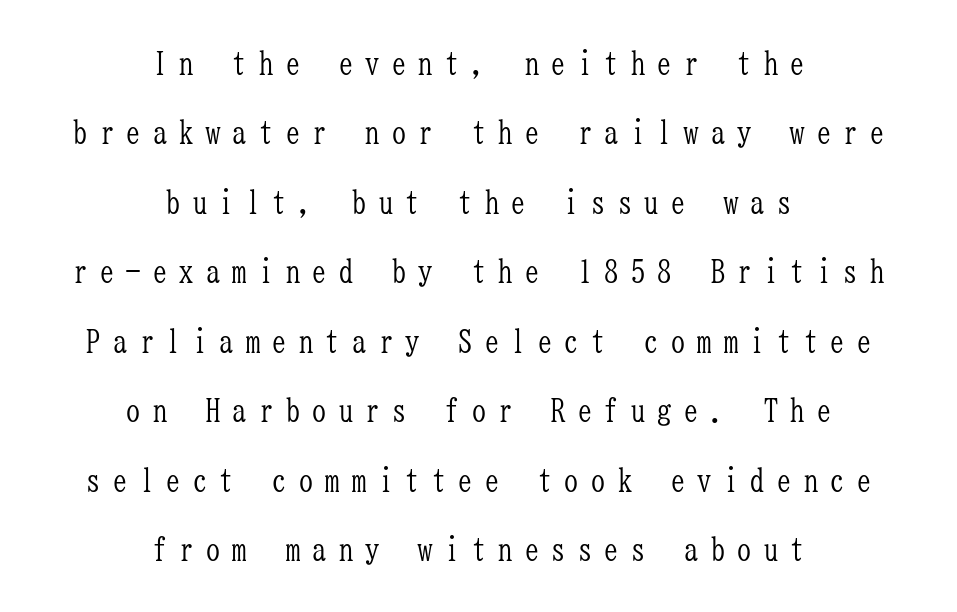
Q: Is the text bold? A: No.
Q: Is the text italic (slanted)? A: No, it is upright.
Q: Is the typeface a serif or a sans-serif typeface? A: Serif.
Q: Is the text underlined? A: No.
Q: How is the paragraph aligned? A: Centered.
Q: Is the spacing between letters normal or unusually wide? A: Unusually wide.
Q: Is the spacing between lines tight, normal or loose? A: Loose.
Q: Width (condensed, normal, or wide)? A: Condensed.
Q: Stroke contrast? A: Low.
Q: x-height? A: Medium.
Q: Monospaced? A: Yes.
